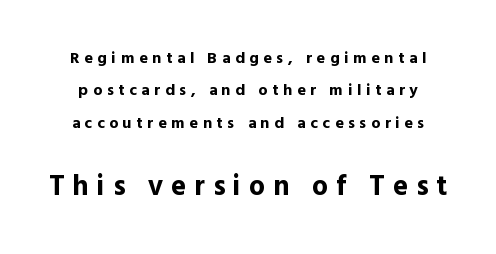
{"serif": "no", "italic": "no", "bold": "yes", "weight": "bold", "width": "normal", "x_height": "medium", "monospaced": "no", "underline": "no", "line_spacing": "loose", "line_spacing_ratio": 2.03, "letter_spacing": "wide", "letter_spacing_em": 0.29, "larger_block": "second", "size_ratio": 1.75, "glyph_px": 28}
